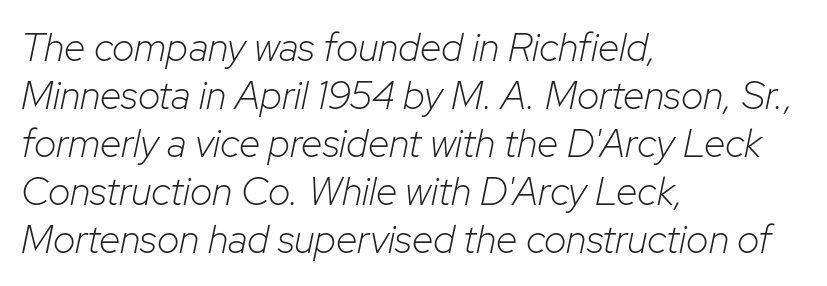
{"italic": "yes", "lean": "right", "slant_degrees": 12, "bold": "no", "weight": "light", "width": "normal", "stroke_contrast": "low", "x_height": "medium", "monospaced": "no", "underline": "no", "align": "left", "line_spacing_ratio": 1.23, "letter_spacing": "normal", "letter_spacing_em": 0.0, "glyph_px": 39}
